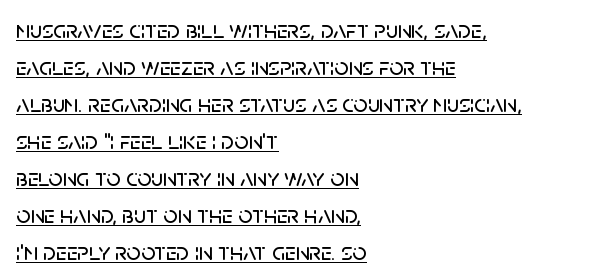
This is underlined copy, the kind a proofreader might mark for attention. Vertical spacing — default. Characters follow at the spacing the type designer built in. Nope, not italic — everything's standing straight.
